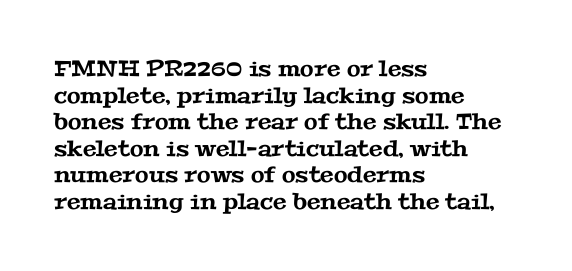
Left-aligned paragraph, ragged on the right. Descenders are the only things crossing below the line. A typesetter would call this zero additional tracking.
